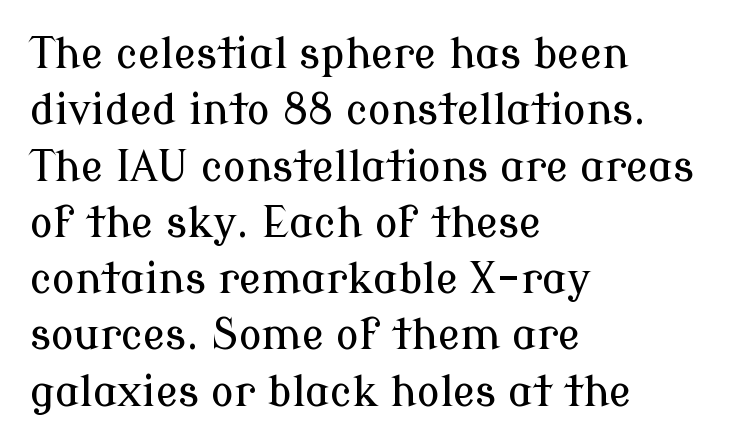
The passage shown is typed in a proportional face where columns would drift. Every character sits straight up, as roman type does. Nobody drew a line under any word here. The passage shown has conventional tracking throughout. The rag falls on the right side of this text block.
